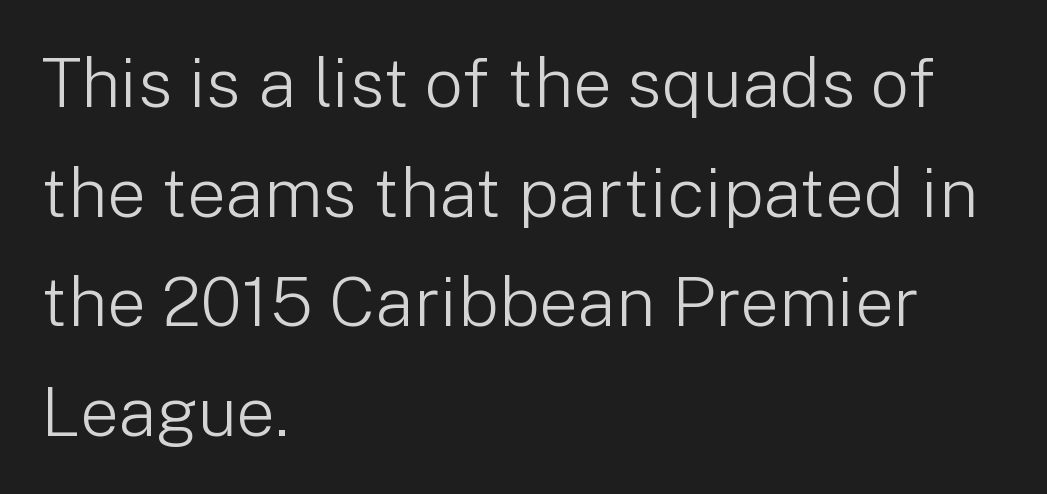
{"serif": "no", "italic": "no", "bold": "no", "weight": "light", "width": "normal", "stroke_contrast": "low", "x_height": "medium", "monospaced": "no", "underline": "no", "align": "left", "line_spacing": "normal", "line_spacing_ratio": 1.59, "letter_spacing": "normal", "letter_spacing_em": 0.0, "glyph_px": 69}
